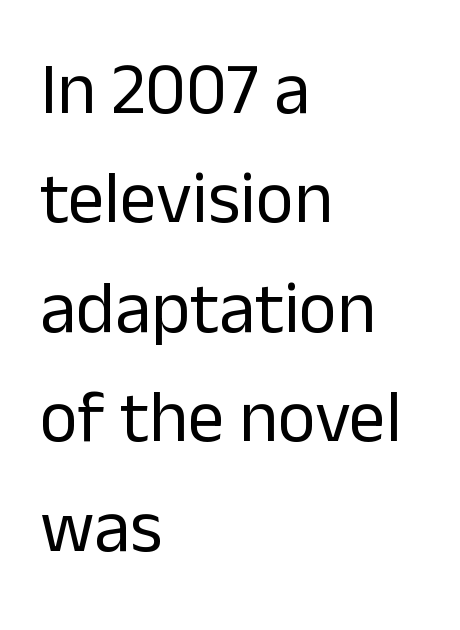
{"serif": "no", "italic": "no", "bold": "no", "weight": "regular", "width": "normal", "stroke_contrast": "low", "x_height": "medium", "monospaced": "no", "underline": "no", "align": "left", "line_spacing": "normal", "line_spacing_ratio": 1.5, "letter_spacing": "normal", "letter_spacing_em": 0.0, "glyph_px": 73}
